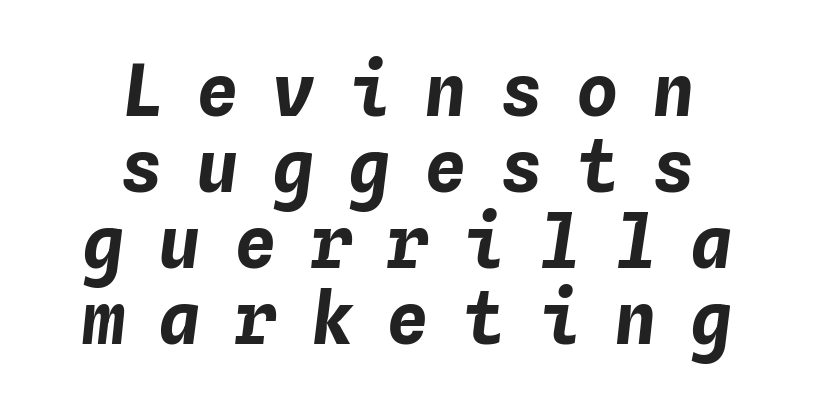
Q: Is the text bold? A: Yes.
Q: Is the text italic (slanted)? A: Yes, it leans right by about 4 degrees.
Q: Is the text underlined? A: No.
Q: How is the paragraph aligned? A: Centered.
Q: Is the spacing between letters normal or unusually wide? A: Unusually wide.
Q: Is the spacing between lines tight, normal or loose? A: Tight.
Q: Width (condensed, normal, or wide)? A: Normal.
Q: Stroke contrast? A: Low.
Q: x-height? A: Medium.
Q: Monospaced? A: Yes.
